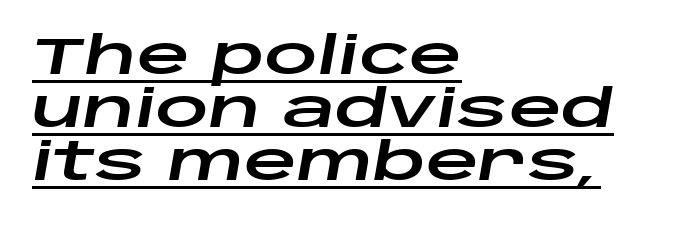
Q: Is the text italic (slanted)? A: Yes, it leans right by about 10 degrees.
Q: Is the text underlined? A: Yes.
Q: How is the paragraph aligned? A: Left-aligned.
Q: Is the spacing between letters normal or unusually wide? A: Normal.
Q: Is the spacing between lines tight, normal or loose? A: Tight.
Q: Width (condensed, normal, or wide)? A: Wide.
Q: Stroke contrast? A: Low.
Q: x-height? A: Large.
Q: Monospaced? A: No.
